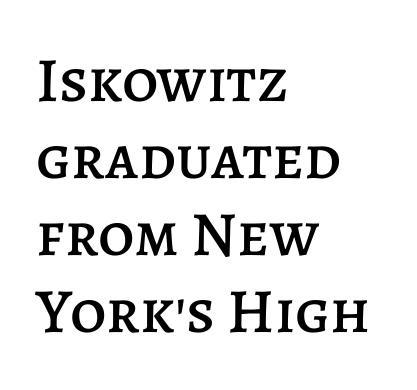
The image shows 63 px text type, upright; set left-aligned, line spacing 1.22x, normal letter spacing, not underlined; low stroke contrast and a large x-height.
